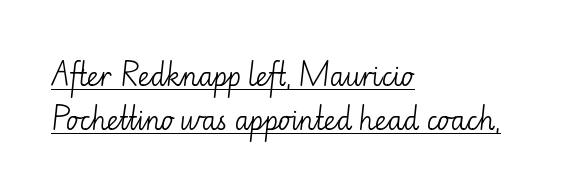
The line-height multiplier appears to be the usual default. The rendering keeps characters at their native spacing. Underline: present. No extra ink here — the face is not bold. The passage is arranged the way most books set body copy — flush left.
